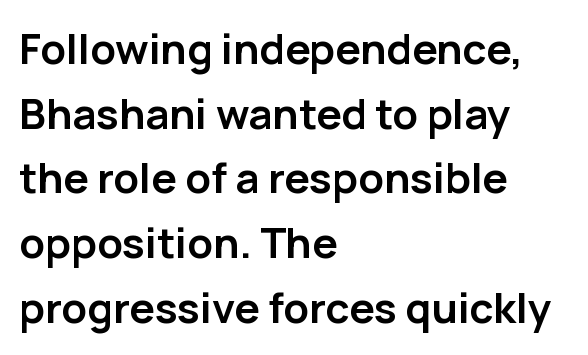
Q: Is the text bold? A: Yes.
Q: Is the text italic (slanted)? A: No, it is upright.
Q: Is the typeface a serif or a sans-serif typeface? A: Sans-serif.
Q: Is the text underlined? A: No.
Q: How is the paragraph aligned? A: Left-aligned.
Q: Is the spacing between letters normal or unusually wide? A: Normal.
Q: Is the spacing between lines tight, normal or loose? A: Normal.
Q: Width (condensed, normal, or wide)? A: Normal.
Q: Stroke contrast? A: Low.
Q: x-height? A: Medium.
Q: Monospaced? A: No.
